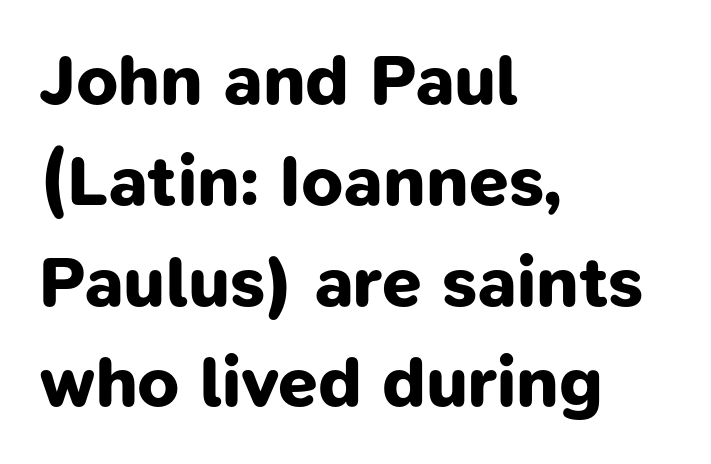
Q: Is the text bold? A: Yes.
Q: Is the typeface a serif or a sans-serif typeface? A: Sans-serif.
Q: Is the text underlined? A: No.
Q: How is the paragraph aligned? A: Left-aligned.
Q: Is the spacing between letters normal or unusually wide? A: Normal.
Q: Is the spacing between lines tight, normal or loose? A: Normal.
Q: Width (condensed, normal, or wide)? A: Normal.
Q: Stroke contrast? A: Low.
Q: x-height? A: Medium.
Q: Monospaced? A: No.
